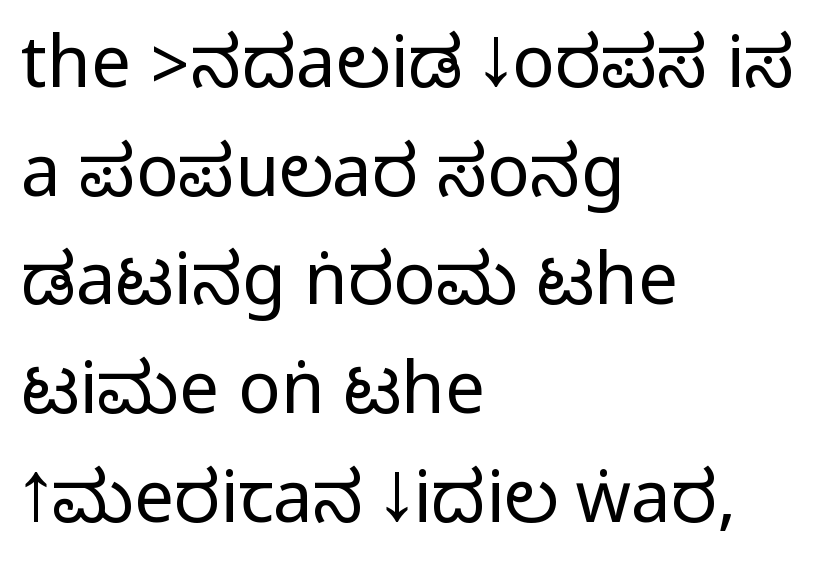
Check under the words: just untouched page. Spacing between characters is what you'd get straight out of the box. Note the varied advance widths — an 'i' is clearly narrower than an 'm'. A student would call this left alignment; a typographer would say flush left, rag right. Regular leading. Is there any slant? The stems are plumb.
